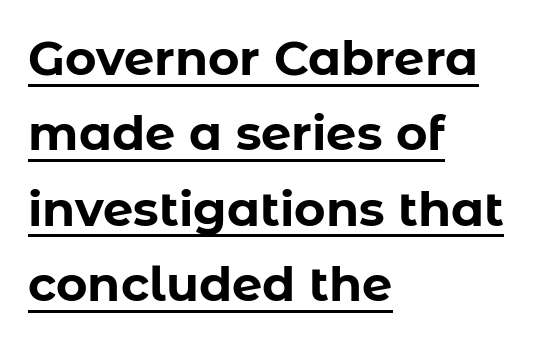
Q: Is the text bold? A: Yes.
Q: Is the text italic (slanted)? A: No, it is upright.
Q: Is the typeface a serif or a sans-serif typeface? A: Sans-serif.
Q: Is the text underlined? A: Yes.
Q: How is the paragraph aligned? A: Left-aligned.
Q: Is the spacing between letters normal or unusually wide? A: Normal.
Q: Is the spacing between lines tight, normal or loose? A: Normal.
Q: Width (condensed, normal, or wide)? A: Normal.
Q: Stroke contrast? A: Low.
Q: x-height? A: Medium.
Q: Monospaced? A: No.
